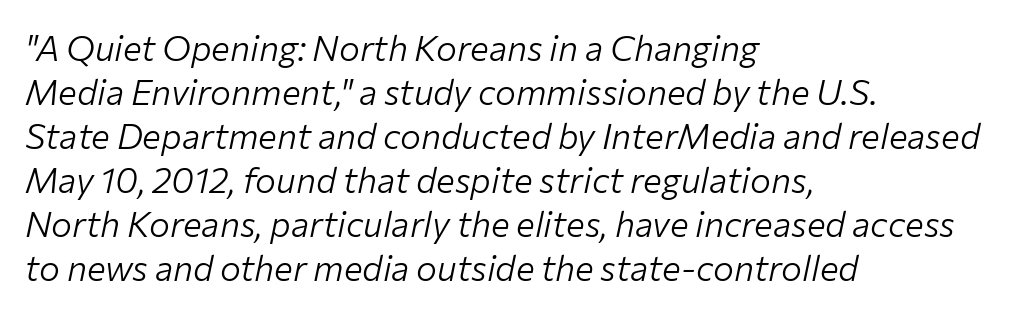
{"italic": "yes", "lean": "right", "slant_degrees": 12, "bold": "no", "weight": "light", "width": "normal", "stroke_contrast": "low", "x_height": "medium", "monospaced": "no", "underline": "no", "align": "left", "line_spacing": "normal", "line_spacing_ratio": 1.26, "letter_spacing": "normal", "letter_spacing_em": 0.0, "glyph_px": 35}
